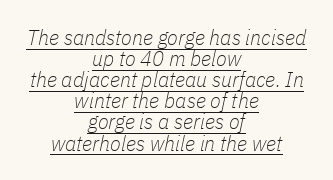
{"italic": "yes", "lean": "right", "slant_degrees": 11, "bold": "no", "underline": "yes", "align": "center", "line_spacing": "tight", "line_spacing_ratio": 0.96, "letter_spacing": "normal", "letter_spacing_em": 0.0, "glyph_px": 22}
